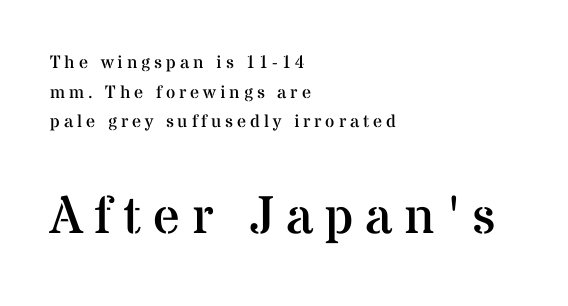
Q: Is the text bold? A: No.
Q: Is the text italic (slanted)? A: No, it is upright.
Q: Is the typeface a serif or a sans-serif typeface? A: Serif.
Q: Is the text underlined? A: No.
Q: How is the paragraph aligned? A: Left-aligned.
Q: Is the spacing between letters normal or unusually wide? A: Unusually wide.
Q: Is the spacing between lines tight, normal or loose? A: Normal.
Q: Which block of text is set in a larger size, the first (top) or the second (bottom)? A: The second (bottom) one.
Q: Width (condensed, normal, or wide)? A: Normal.
Q: Stroke contrast? A: Medium.
Q: x-height? A: Medium.
Q: Monospaced? A: No.
